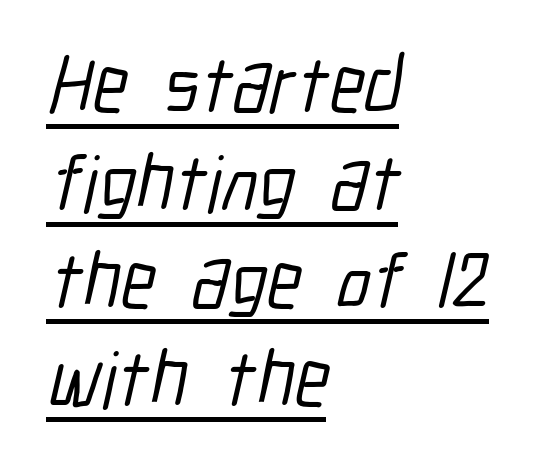
The image shows 79 px condensed sans-serif type; set left-aligned, line spacing 1.24x, normal letter spacing, underlined; low stroke contrast and a medium x-height.
